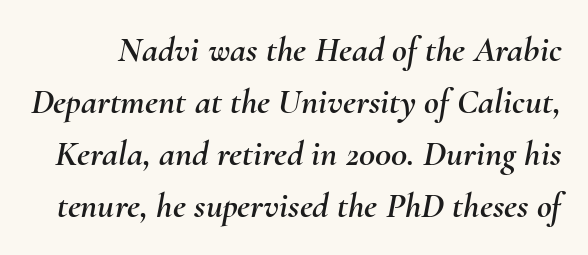
Q: Is the text italic (slanted)? A: Yes, it leans right by about 10 degrees.
Q: Is the text underlined? A: No.
Q: Is the spacing between letters normal or unusually wide? A: Normal.
Q: Is the spacing between lines tight, normal or loose? A: Normal.
Q: Width (condensed, normal, or wide)? A: Normal.
Q: Stroke contrast? A: Medium.
Q: x-height? A: Small.
Q: Monospaced? A: No.
